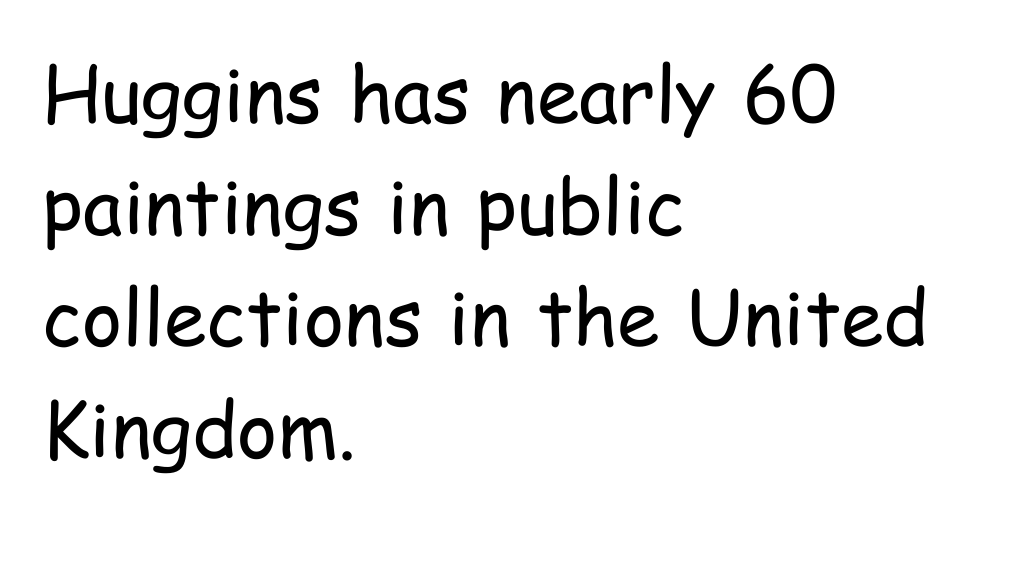
The image shows 77 px regular-weight, condensed sans-serif type, upright; set left-aligned, normal line spacing (1.45x), normal letter spacing, not underlined; low stroke contrast and a medium x-height.
